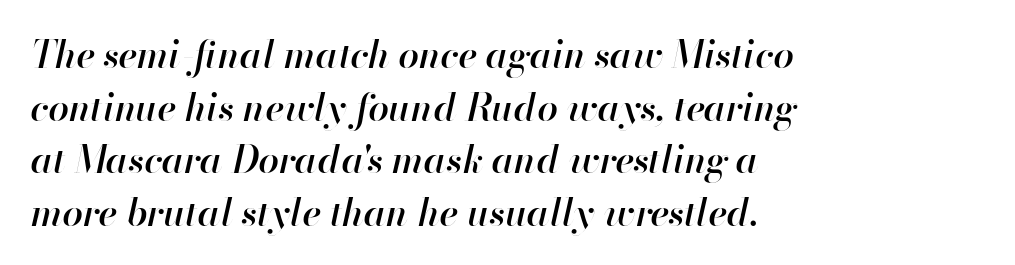
The image shows 37 px semibold type, italic (leaning right); set left-aligned, normal line spacing (1.42x), normal letter spacing, not underlined; high stroke contrast and a small x-height.
